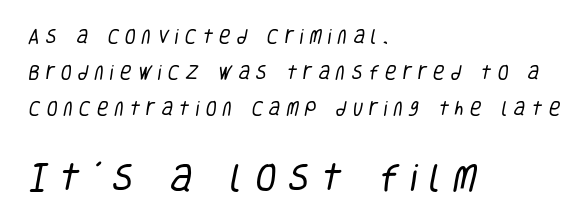
Q: Is the text bold? A: No.
Q: Is the typeface a serif or a sans-serif typeface? A: Sans-serif.
Q: Is the text underlined? A: No.
Q: How is the paragraph aligned? A: Left-aligned.
Q: Is the spacing between letters normal or unusually wide? A: Unusually wide.
Q: Is the spacing between lines tight, normal or loose? A: Loose.
Q: Which block of text is set in a larger size, the first (top) or the second (bottom)? A: The second (bottom) one.
Q: Width (condensed, normal, or wide)? A: Condensed.
Q: Stroke contrast? A: Low.
Q: x-height? A: Large.
Q: Monospaced? A: No.
